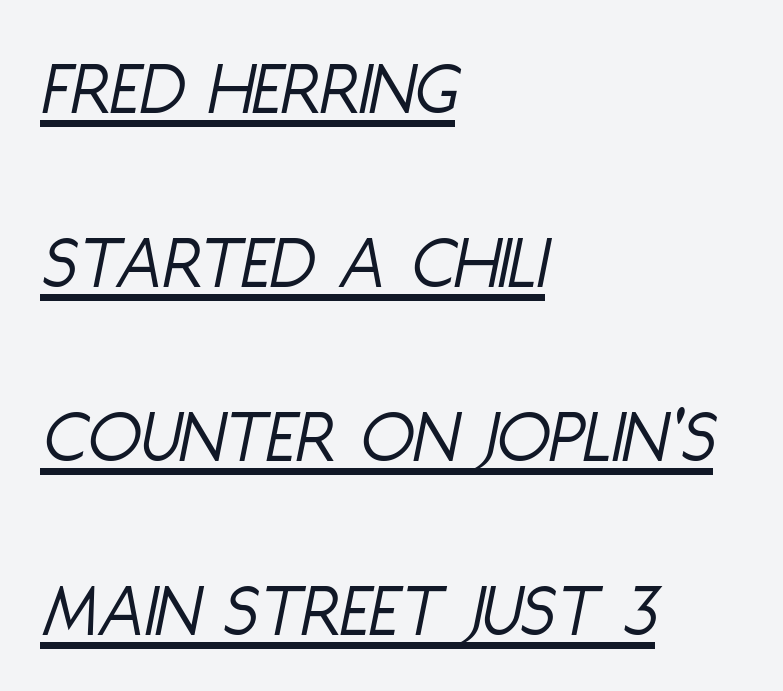
Q: Is the text bold? A: No.
Q: Is the text italic (slanted)? A: Yes, it leans right by about 11 degrees.
Q: Is the text underlined? A: Yes.
Q: How is the paragraph aligned? A: Left-aligned.
Q: Is the spacing between letters normal or unusually wide? A: Normal.
Q: Is the spacing between lines tight, normal or loose? A: Loose.
Q: Width (condensed, normal, or wide)? A: Condensed.
Q: Stroke contrast? A: Low.
Q: x-height? A: Large.
Q: Monospaced? A: No.
